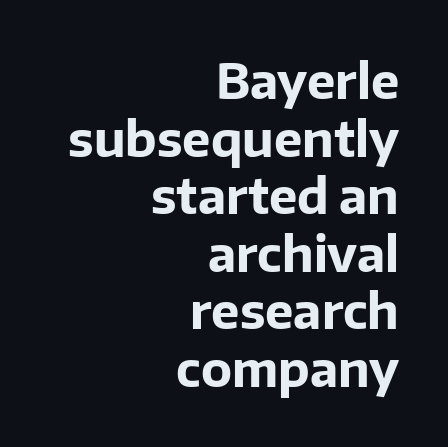
Alignment: flush right. Pretty heavy lettering here — definitely bold. Posture: straight, roman, zero tilt. A clean baseline with only descenders dipping below it. These lines keep a tight, regular rhythm from letter to letter.
